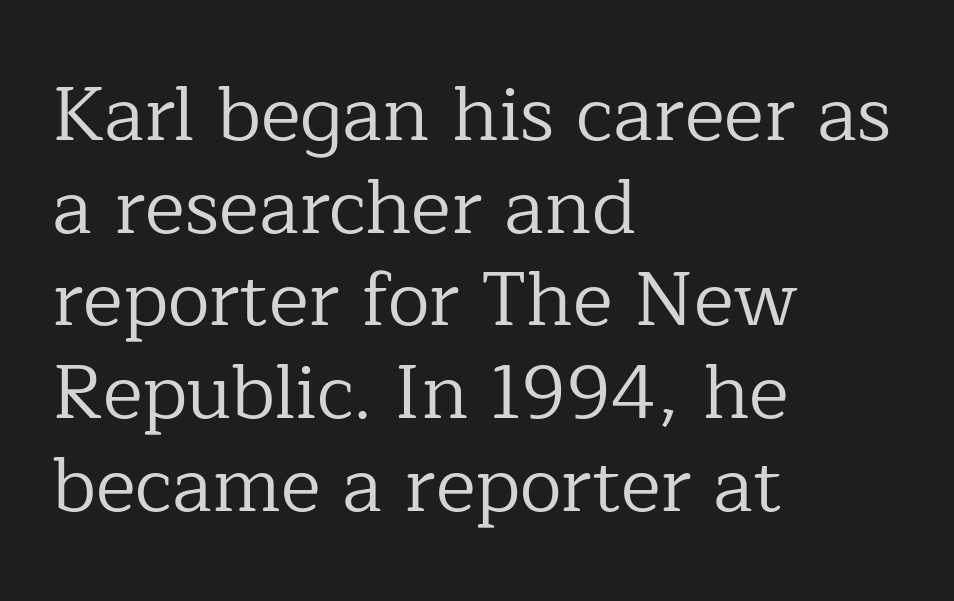
{"serif": "yes", "italic": "no", "bold": "no", "weight": "regular", "width": "normal", "stroke_contrast": "low", "x_height": "medium", "monospaced": "no", "underline": "no", "align": "left", "line_spacing_ratio": 1.22, "letter_spacing": "normal", "letter_spacing_em": 0.0, "glyph_px": 76}
